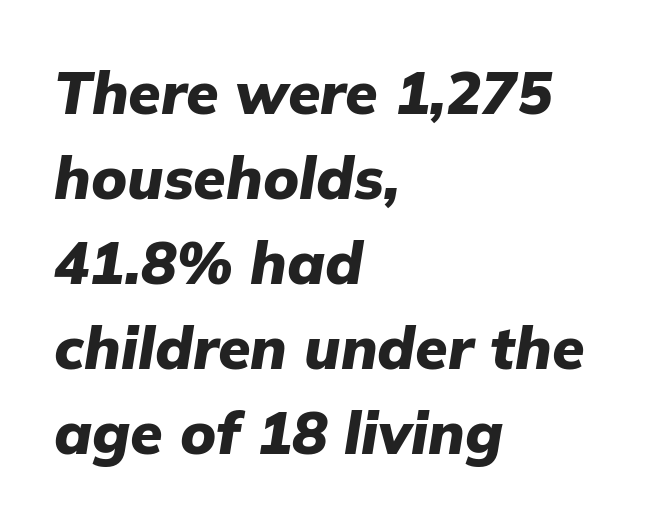
The image shows 59 px heavy type, italic (leaning right); set left-aligned, normal line spacing (1.44x), normal letter spacing, not underlined; low stroke contrast and a medium x-height.
